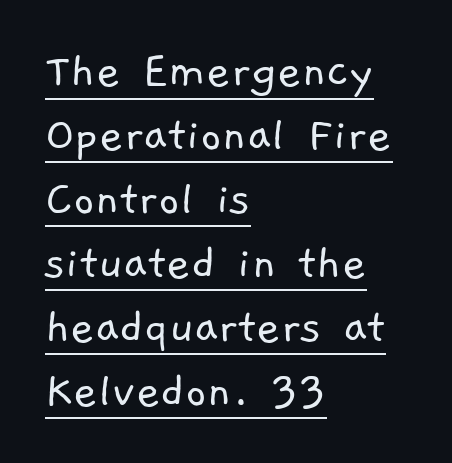
Q: Is the text bold? A: No.
Q: Is the typeface a serif or a sans-serif typeface? A: Sans-serif.
Q: Is the text underlined? A: Yes.
Q: How is the paragraph aligned? A: Left-aligned.
Q: Is the spacing between letters normal or unusually wide? A: Normal.
Q: Width (condensed, normal, or wide)? A: Normal.
Q: Stroke contrast? A: Low.
Q: x-height? A: Medium.
Q: Monospaced? A: No.
